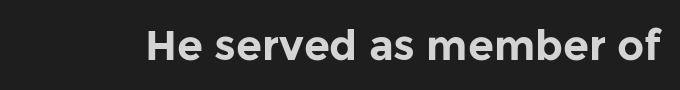
Clear beneath every line of the passage. What kind of face is this? One without serifs — a sans. Is the type bold? Yes — the strokes are clearly thick and heavy. Think of a printed novel: that variable character pitch is what you see here. The specimen reads as upright at a glance.
